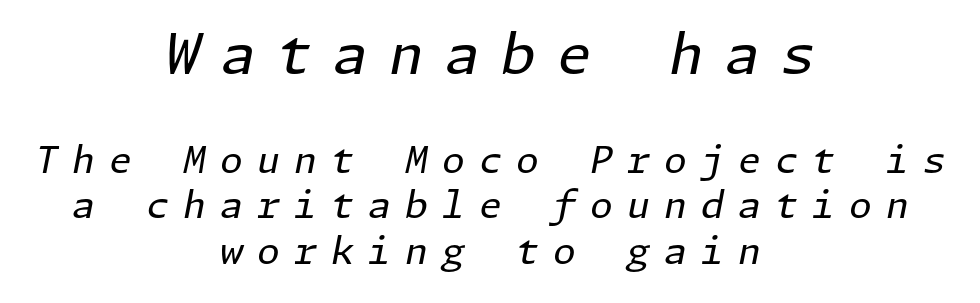
{"italic": "yes", "lean": "right", "slant_degrees": 11, "bold": "no", "weight": "regular", "width": "normal", "stroke_contrast": "low", "x_height": "medium", "underline": "no", "align": "center", "line_spacing_ratio": 1.23, "letter_spacing": "wide", "letter_spacing_em": 0.38, "larger_block": "first", "size_ratio": 1.51, "glyph_px": 56}
